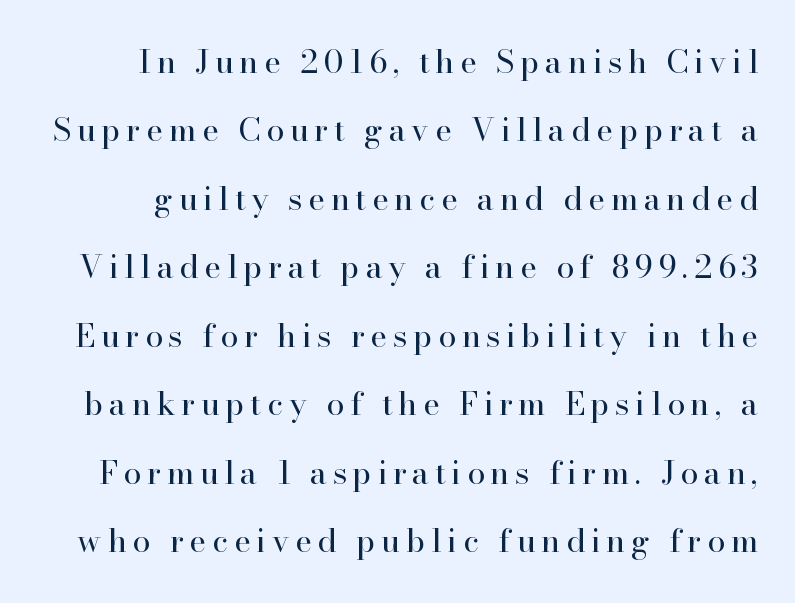
{"serif": "yes", "italic": "no", "bold": "no", "weight": "regular", "width": "normal", "stroke_contrast": "high", "x_height": "small", "monospaced": "no", "underline": "no", "line_spacing": "loose", "line_spacing_ratio": 2.14, "glyph_px": 32}
